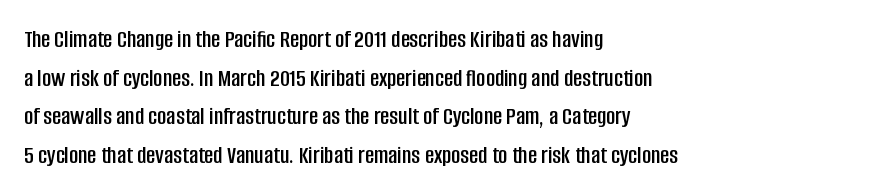
Q: Is the text italic (slanted)? A: No, it is upright.
Q: Is the text underlined? A: No.
Q: How is the paragraph aligned? A: Left-aligned.
Q: Is the spacing between letters normal or unusually wide? A: Normal.
Q: Is the spacing between lines tight, normal or loose? A: Normal.
